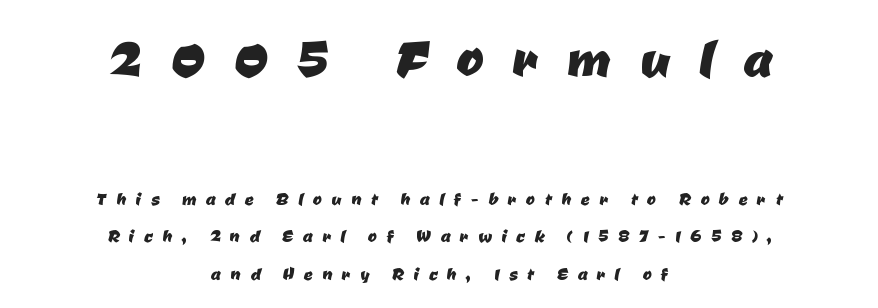
The image shows 66 px sans-serif type; set centered, normal line spacing (1.7x), unusually wide letter spacing (+0.44 em), not underlined; the first (top) block is 3.0x larger; low stroke contrast and a medium x-height.
